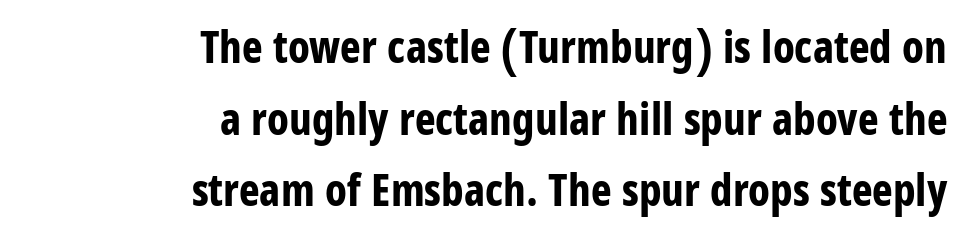
Q: Is the text bold? A: Yes.
Q: Is the text italic (slanted)? A: No, it is upright.
Q: Is the typeface a serif or a sans-serif typeface? A: Sans-serif.
Q: Is the text underlined? A: No.
Q: How is the paragraph aligned? A: Right-aligned.
Q: Is the spacing between letters normal or unusually wide? A: Normal.
Q: Is the spacing between lines tight, normal or loose? A: Normal.
Q: Width (condensed, normal, or wide)? A: Condensed.
Q: Stroke contrast? A: Low.
Q: x-height? A: Large.
Q: Monospaced? A: No.
